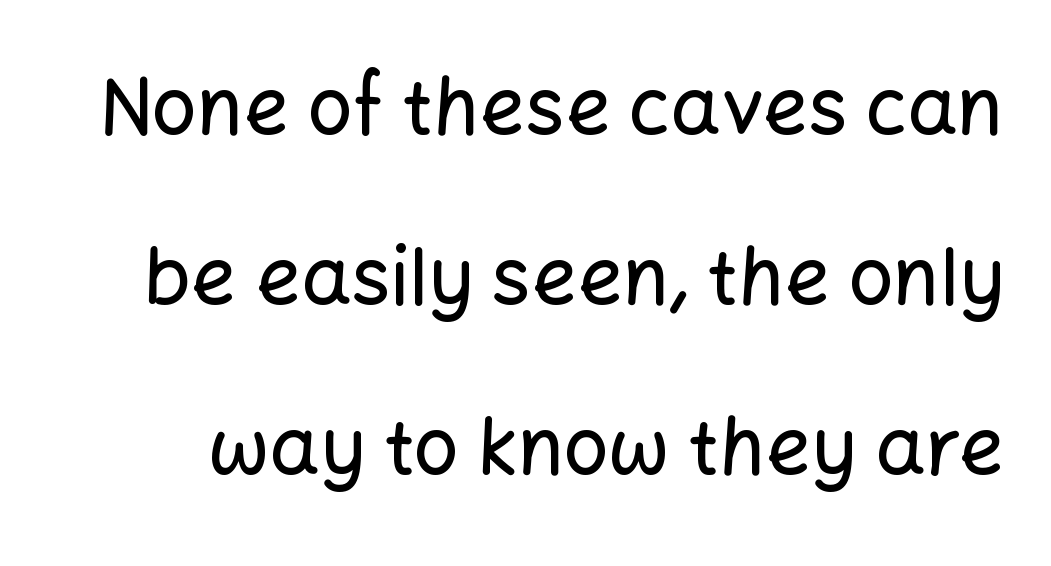
Tracking value appears to be zero — textbook default spacing. Lines of text with bare space underneath. How would I describe the line gaps? Wide and relaxed. Unlike italic type, these characters show no tilt at all.
